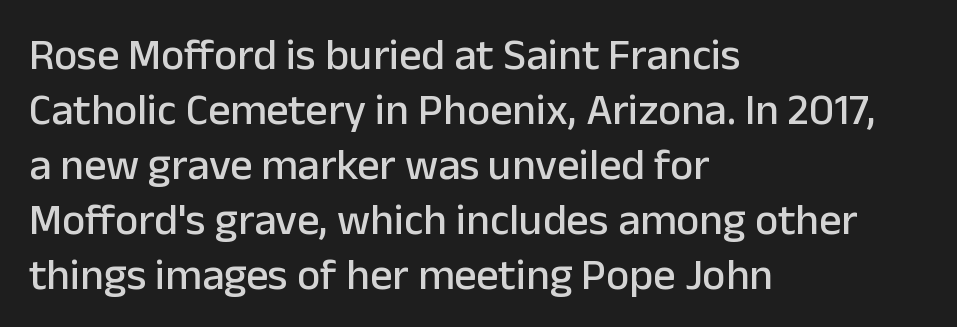
The image shows 44 px sans-serif type, upright; set left-aligned, normal line spacing (1.25x), normal letter spacing, not underlined; low stroke contrast and a medium x-height.
